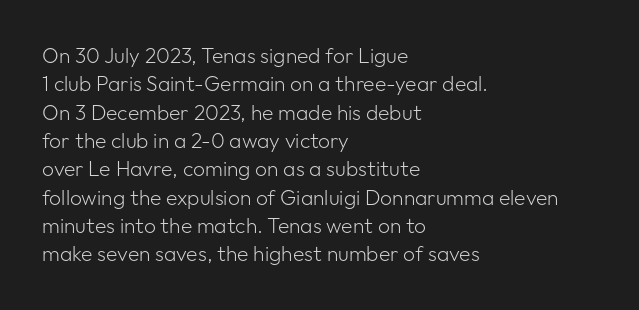
{"italic": "no", "bold": "no", "underline": "no", "align": "left", "line_spacing": "normal", "line_spacing_ratio": 1.35, "letter_spacing": "normal", "letter_spacing_em": 0.0, "glyph_px": 21}
